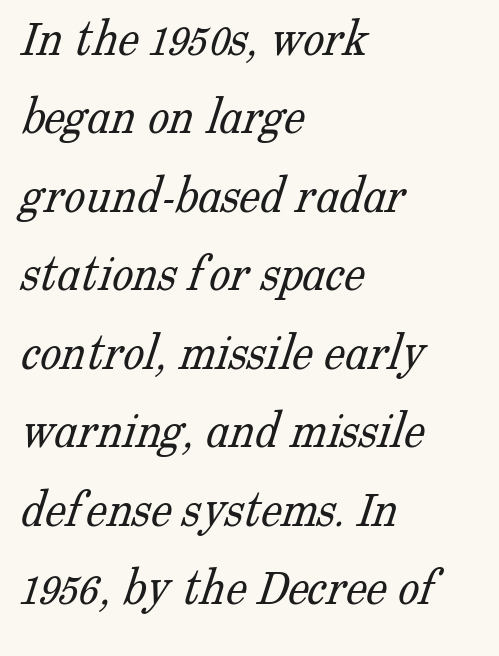
{"serif": "yes", "bold": "no", "weight": "light", "width": "normal", "stroke_contrast": "low", "x_height": "medium", "monospaced": "no", "underline": "no", "align": "left", "line_spacing": "normal", "line_spacing_ratio": 1.48, "letter_spacing": "normal", "letter_spacing_em": 0.0, "glyph_px": 53}
